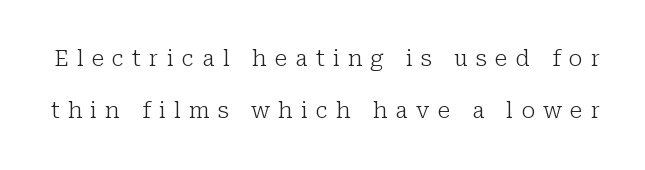
Q: Is the text bold? A: No.
Q: Is the text italic (slanted)? A: No, it is upright.
Q: Is the text underlined? A: No.
Q: Is the spacing between letters normal or unusually wide? A: Unusually wide.
Q: Is the spacing between lines tight, normal or loose? A: Loose.
